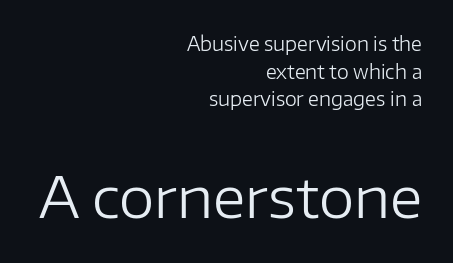
Q: Is the text bold? A: No.
Q: Is the text italic (slanted)? A: No, it is upright.
Q: Is the typeface a serif or a sans-serif typeface? A: Sans-serif.
Q: Is the text underlined? A: No.
Q: How is the paragraph aligned? A: Right-aligned.
Q: Is the spacing between letters normal or unusually wide? A: Normal.
Q: Is the spacing between lines tight, normal or loose? A: Normal.
Q: Which block of text is set in a larger size, the first (top) or the second (bottom)? A: The second (bottom) one.
Q: Width (condensed, normal, or wide)? A: Normal.
Q: Stroke contrast? A: Low.
Q: x-height? A: Medium.
Q: Monospaced? A: No.
